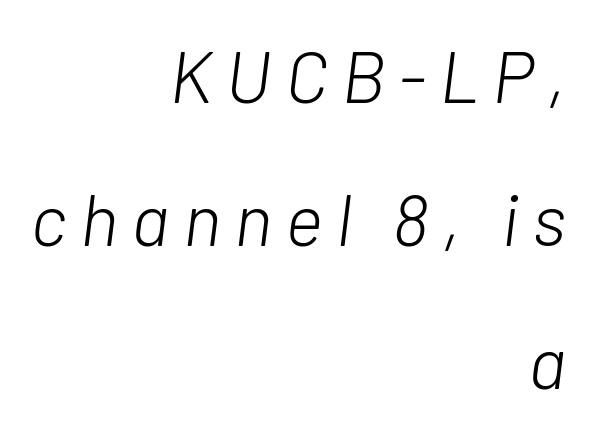
Vertical stems look standard width or narrower in stroke. Is this a fixed-width face? No — the glyphs have proportional, varying widths. Interline gaps are noticeably wide in this sample. The gap between lines stays unmarked. The whole block is typeset with a tilt. One-word summary of the alignment: right.
